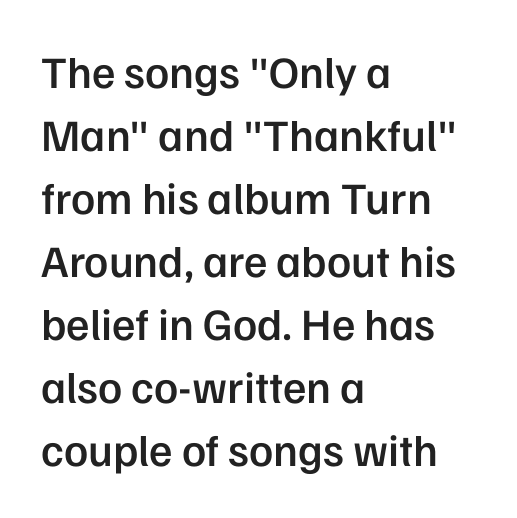
Q: Is the text bold? A: Semi-bold.
Q: Is the text italic (slanted)? A: No, it is upright.
Q: Is the typeface a serif or a sans-serif typeface? A: Sans-serif.
Q: Is the text underlined? A: No.
Q: How is the paragraph aligned? A: Left-aligned.
Q: Is the spacing between letters normal or unusually wide? A: Normal.
Q: Is the spacing between lines tight, normal or loose? A: Normal.
Q: Width (condensed, normal, or wide)? A: Normal.
Q: Stroke contrast? A: Low.
Q: x-height? A: Medium.
Q: Monospaced? A: No.
